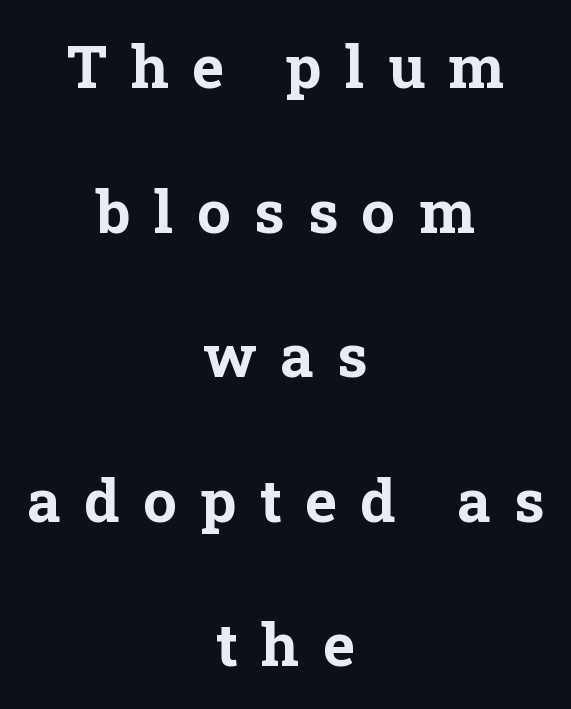
Regarding serifs, this sample has them. The letters advance in unequal steps, a hallmark of proportional type. Here the glyphs are tracked loosely, breaking word shapes into spaced letters. The string is rendered with underlining switched off. Weight: bold. How would I describe the line gaps? Wide and relaxed.
